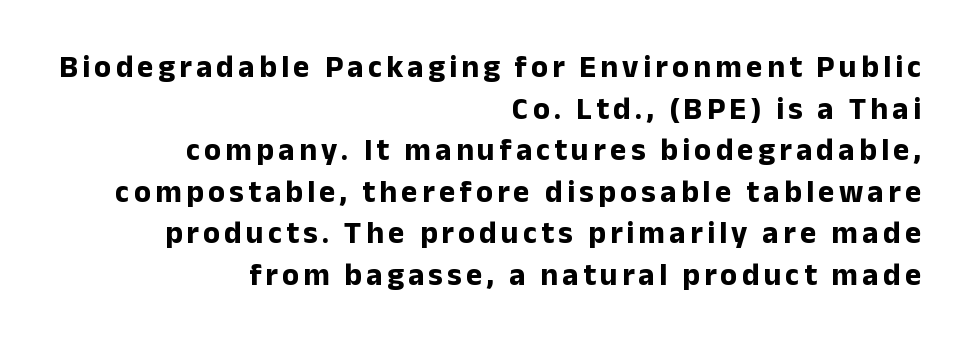
Stroke terminals: plain, sans-serif. Any mark beneath the type? The region is blank. The compositor pushed each line to the right boundary. Set as a true bold cut, around the 700 mark.
